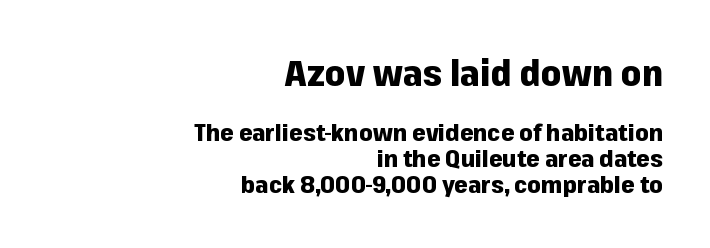
{"serif": "no", "italic": "no", "bold": "yes", "weight": "heavy", "width": "normal", "stroke_contrast": "low", "x_height": "medium", "monospaced": "no", "underline": "no", "align": "right", "line_spacing": "tight", "line_spacing_ratio": 1.09, "letter_spacing": "normal", "letter_spacing_em": 0.0, "larger_block": "first", "size_ratio": 1.5, "glyph_px": 36}
